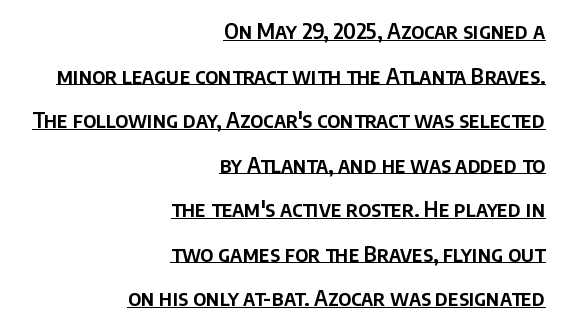
The image shows 21 px text type, upright; set right-aligned, loose line spacing (2.12x), normal letter spacing, underlined.
